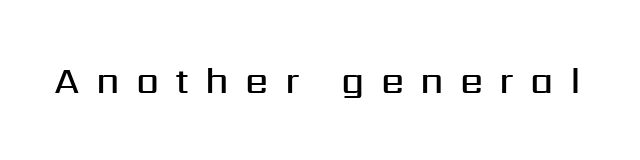
The image shows 37 px semibold sans-serif type, upright; set unusually wide letter spacing (+0.44 em), not underlined; medium stroke contrast and a medium x-height.
